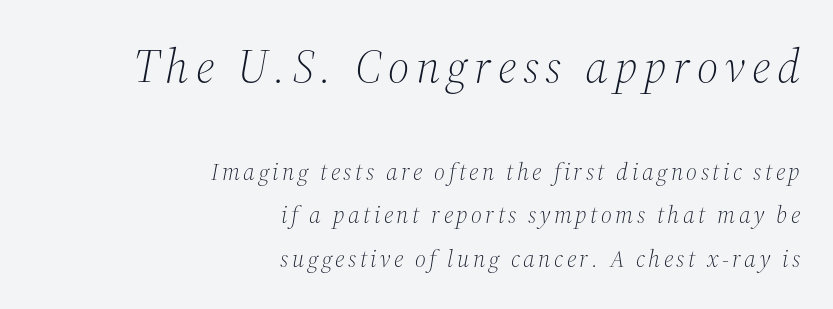
Q: Is the text bold? A: No.
Q: Is the text italic (slanted)? A: Yes, it leans right by about 12 degrees.
Q: Is the typeface a serif or a sans-serif typeface? A: Serif.
Q: Is the text underlined? A: No.
Q: How is the paragraph aligned? A: Right-aligned.
Q: Which block of text is set in a larger size, the first (top) or the second (bottom)? A: The first (top) one.
Q: Width (condensed, normal, or wide)? A: Normal.
Q: Stroke contrast? A: Medium.
Q: x-height? A: Medium.
Q: Monospaced? A: No.
